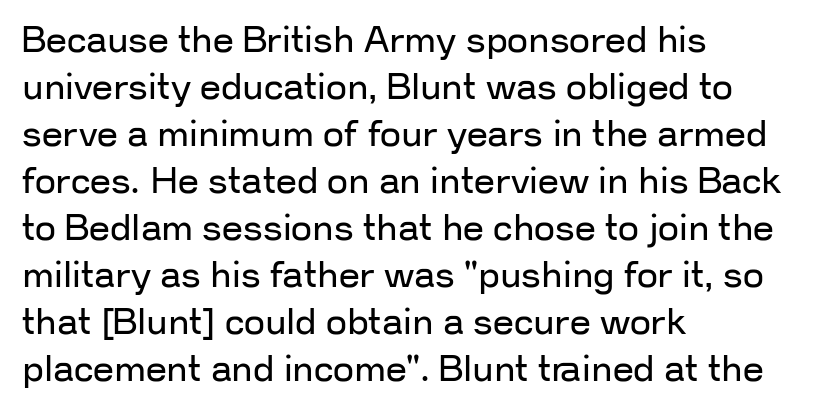
The passage shown is typed in a proportional face where columns would drift. Notice how the stems are strictly vertical — no italics here. The foot of each line stays bare and open. The font is comparable to plain body text, perhaps lighter.
